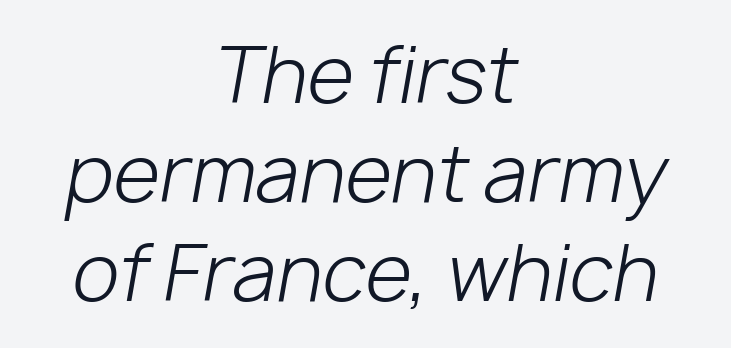
{"italic": "yes", "lean": "right", "slant_degrees": 10, "bold": "no", "weight": "light", "width": "normal", "stroke_contrast": "low", "x_height": "medium", "monospaced": "no", "underline": "no", "align": "center", "line_spacing": "normal", "line_spacing_ratio": 1.3, "letter_spacing": "normal", "letter_spacing_em": 0.0, "glyph_px": 76}
